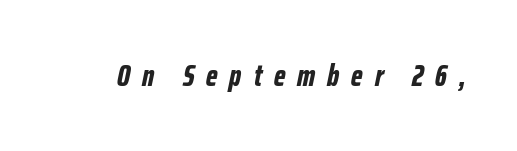
The image shows 30 px bold, condensed type, italic (leaning right); set unusually wide letter spacing (+0.4 em), not underlined; low stroke contrast and a medium x-height.
